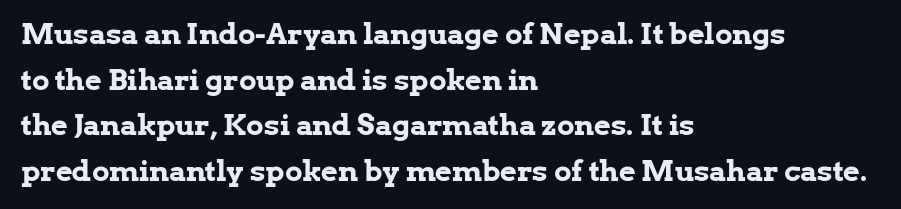
Q: Is the text bold? A: Yes.
Q: Is the text italic (slanted)? A: No, it is upright.
Q: Is the typeface a serif or a sans-serif typeface? A: Serif.
Q: Is the text underlined? A: No.
Q: How is the paragraph aligned? A: Left-aligned.
Q: Is the spacing between letters normal or unusually wide? A: Normal.
Q: Is the spacing between lines tight, normal or loose? A: Normal.
Q: Width (condensed, normal, or wide)? A: Normal.
Q: Stroke contrast? A: Low.
Q: x-height? A: Medium.
Q: Monospaced? A: No.
